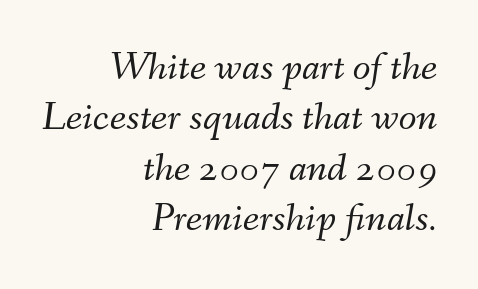
Heft: none added — not bold. Compared with typical body copy, the letter spacing here is the same. Spacing verdict: proportional, widths tailored to each character. The lettering tilts uniformly, giving the passage an italic look.
